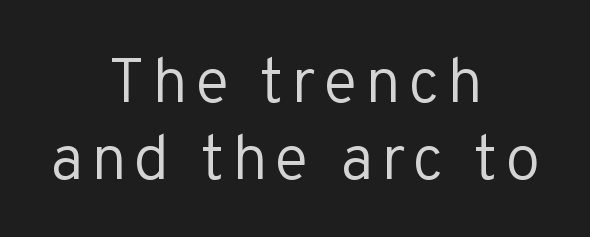
The image shows 63 px regular-weight sans-serif type, upright; set centered, line spacing 1.22x, not underlined; low stroke contrast and a medium x-height.
